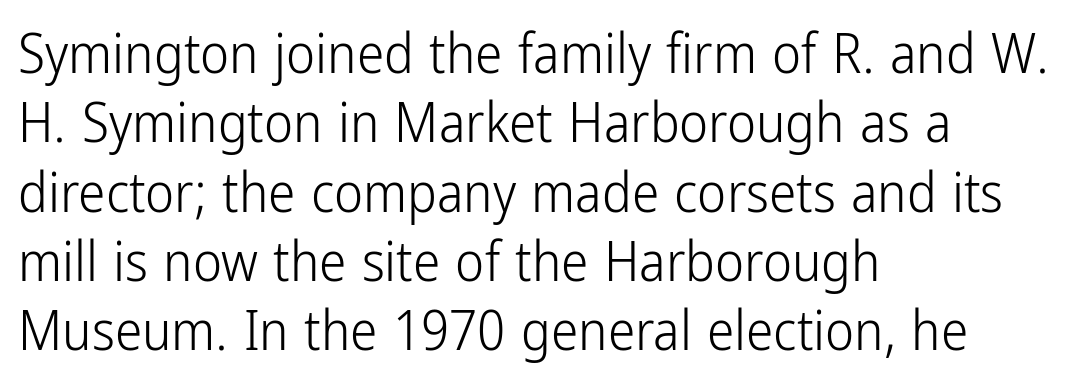
Weight: in the light-to-regular range. Observe the absence of serifs on each vertical stroke in this sample. Regarding leading, the lines here are spaced in the standard way. Style check: upright. The specimen omits any rule beneath the text block's lines.
